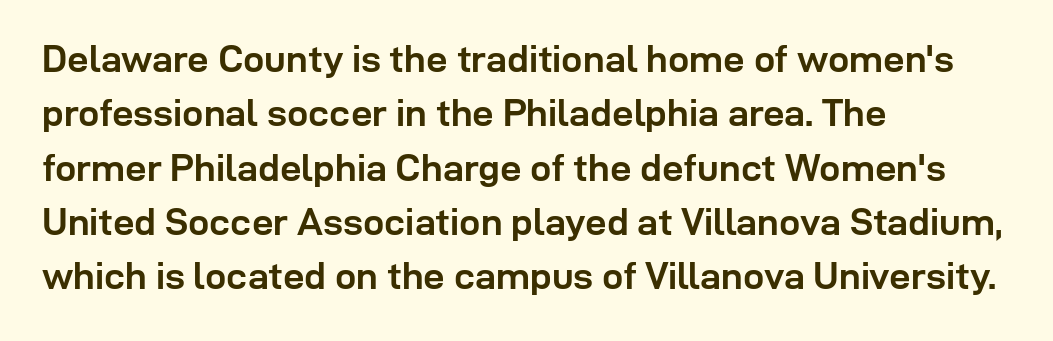
Q: Is the text bold? A: Yes.
Q: Is the text italic (slanted)? A: No, it is upright.
Q: Is the typeface a serif or a sans-serif typeface? A: Sans-serif.
Q: Is the text underlined? A: No.
Q: How is the paragraph aligned? A: Left-aligned.
Q: Is the spacing between letters normal or unusually wide? A: Normal.
Q: Is the spacing between lines tight, normal or loose? A: Normal.
Q: Width (condensed, normal, or wide)? A: Normal.
Q: Stroke contrast? A: Low.
Q: x-height? A: Medium.
Q: Monospaced? A: No.
